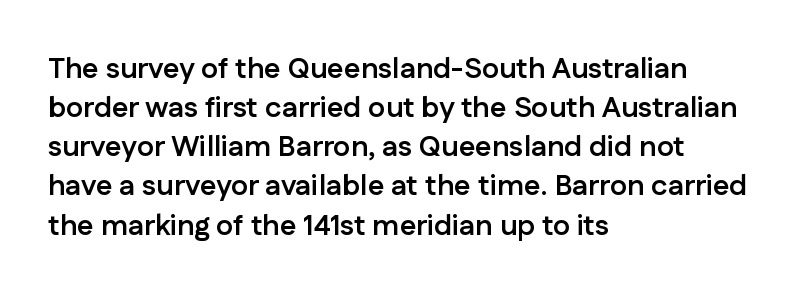
Q: Is the text bold? A: Yes.
Q: Is the text italic (slanted)? A: No, it is upright.
Q: Is the typeface a serif or a sans-serif typeface? A: Sans-serif.
Q: Is the text underlined? A: No.
Q: How is the paragraph aligned? A: Left-aligned.
Q: Is the spacing between letters normal or unusually wide? A: Normal.
Q: Is the spacing between lines tight, normal or loose? A: Normal.
Q: Width (condensed, normal, or wide)? A: Normal.
Q: Stroke contrast? A: Low.
Q: x-height? A: Medium.
Q: Monospaced? A: No.
